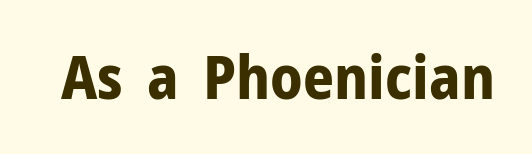
{"serif": "no", "italic": "no", "bold": "yes", "weight": "bold", "width": "normal", "stroke_contrast": "low", "x_height": "medium", "monospaced": "no", "underline": "no", "letter_spacing": "normal", "letter_spacing_em": 0.0, "glyph_px": 61}
